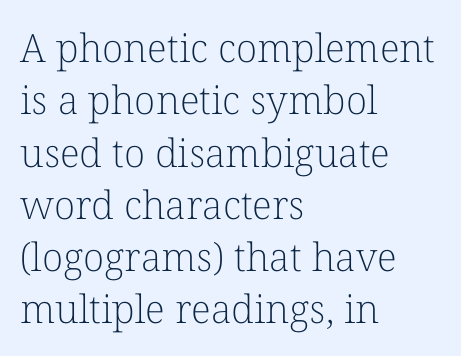
Q: Is the text bold? A: No.
Q: Is the text italic (slanted)? A: No, it is upright.
Q: Is the typeface a serif or a sans-serif typeface? A: Serif.
Q: Is the text underlined? A: No.
Q: How is the paragraph aligned? A: Left-aligned.
Q: Is the spacing between letters normal or unusually wide? A: Normal.
Q: Is the spacing between lines tight, normal or loose? A: Normal.
Q: Width (condensed, normal, or wide)? A: Normal.
Q: Stroke contrast? A: Low.
Q: x-height? A: Medium.
Q: Monospaced? A: No.
